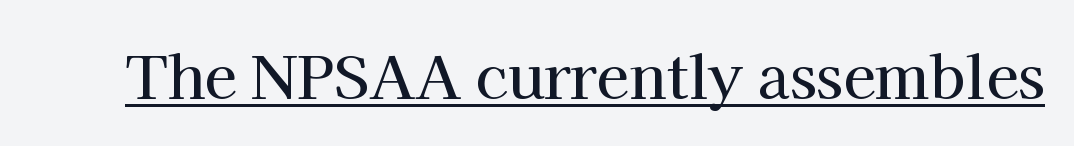
Q: Is the text italic (slanted)? A: No, it is upright.
Q: Is the typeface a serif or a sans-serif typeface? A: Serif.
Q: Is the text underlined? A: Yes.
Q: Is the spacing between letters normal or unusually wide? A: Normal.
Q: Width (condensed, normal, or wide)? A: Normal.
Q: Stroke contrast? A: High.
Q: x-height? A: Medium.
Q: Monospaced? A: No.
